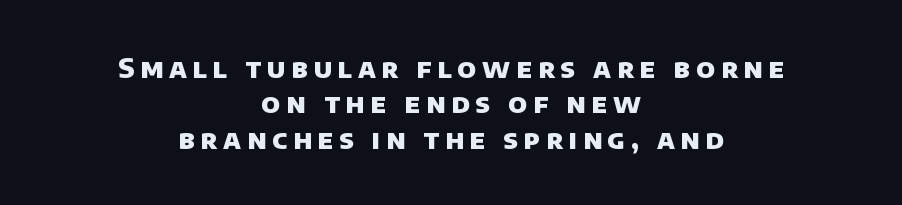
The image shows 27 px bold type; set centered, normal line spacing (1.31x), unusually wide letter spacing (+0.21 em), not underlined.
